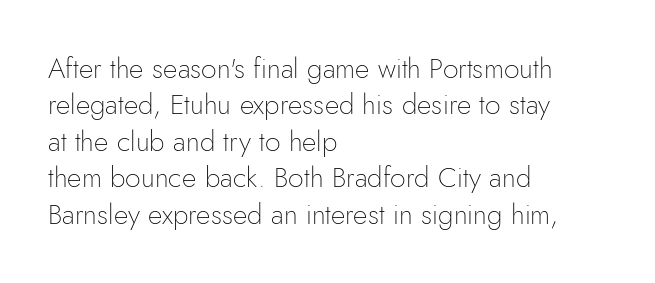
Q: Is the text bold? A: No.
Q: Is the text italic (slanted)? A: No, it is upright.
Q: Is the typeface a serif or a sans-serif typeface? A: Sans-serif.
Q: Is the text underlined? A: No.
Q: How is the paragraph aligned? A: Left-aligned.
Q: Is the spacing between letters normal or unusually wide? A: Normal.
Q: Is the spacing between lines tight, normal or loose? A: Normal.
Q: Width (condensed, normal, or wide)? A: Normal.
Q: Stroke contrast? A: Low.
Q: x-height? A: Small.
Q: Monospaced? A: No.
